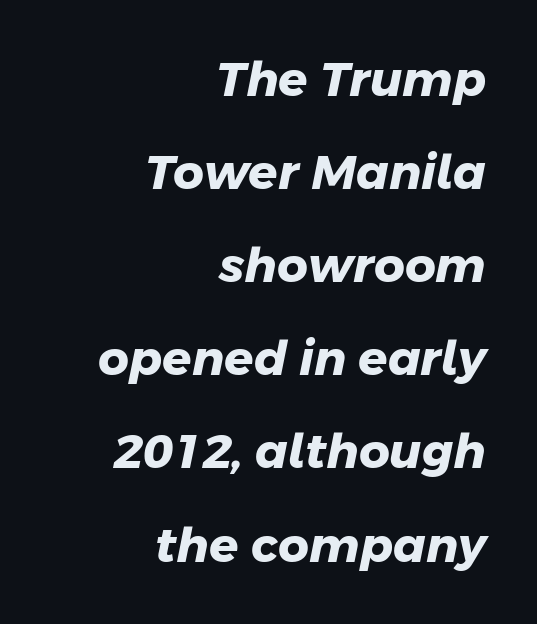
The image shows 48 px heavy sans-serif type; set right-aligned, loose line spacing (1.94x), normal letter spacing, not underlined; low stroke contrast and a medium x-height.
